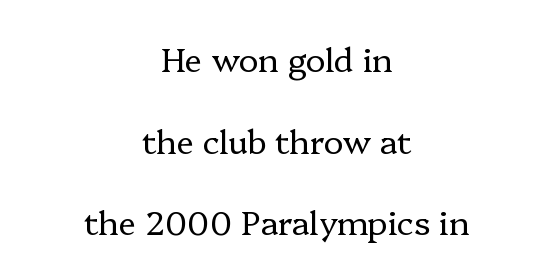
The image shows 33 px regular-weight serif type, upright; set centered, loose line spacing (2.47x), normal letter spacing, not underlined; low stroke contrast and a medium x-height.
